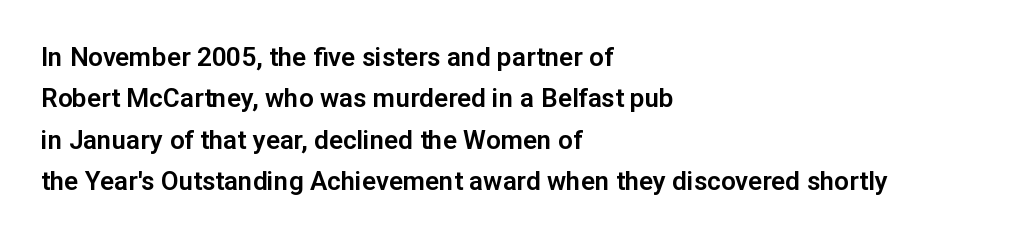
Q: Is the text italic (slanted)? A: No, it is upright.
Q: Is the text underlined? A: No.
Q: How is the paragraph aligned? A: Left-aligned.
Q: Is the spacing between letters normal or unusually wide? A: Normal.
Q: Is the spacing between lines tight, normal or loose? A: Normal.
